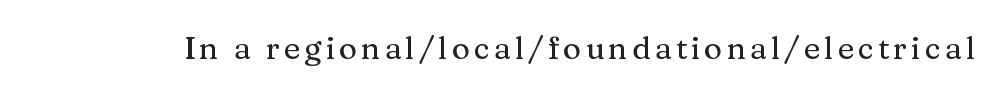
The image shows 31 px serif type, upright; set not underlined; medium stroke contrast and a medium x-height.
